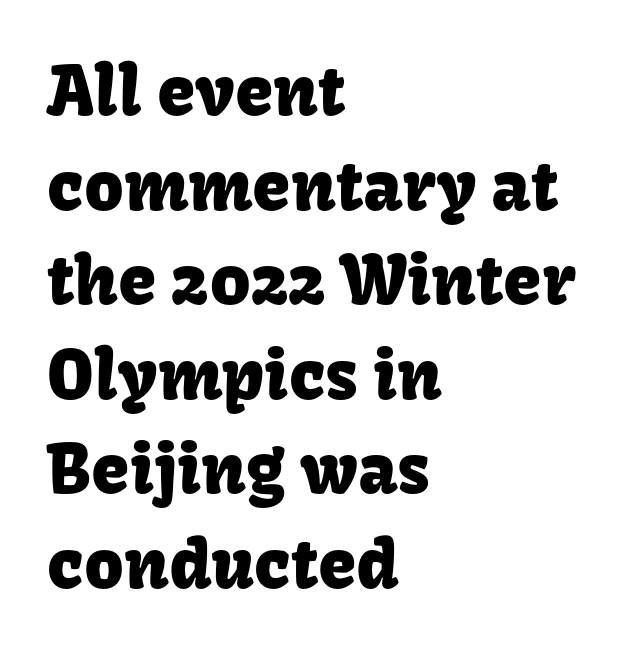
What kind of face is this? One without serifs — a sans. Caption: standard tracking, unaltered. Does the leading feel generous? No, just average. The font's upright variant was chosen for this text.
